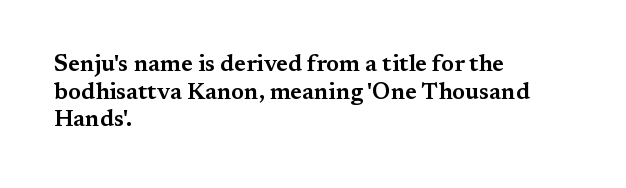
The line texture is even and compact thanks to regular tracking. These lines stack with their left ends in a neat column. The lettering stays uniformly vertical, giving the passage a roman look. Check the space under the baseline: it is left empty.
